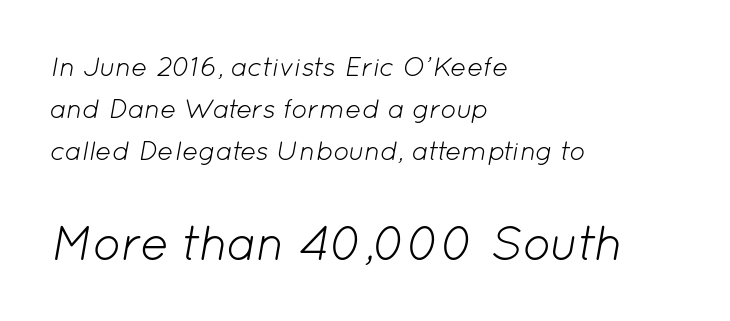
The space beneath each line is pristine and unruled. The line texture is even and compact thanks to regular tracking. No heavy texture on the line: the type isn't bold. Leftover space on each line is placed entirely after the last word.
